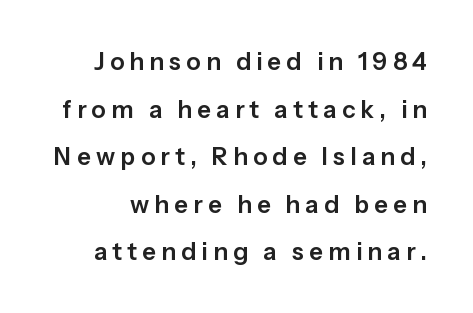
Q: Is the text italic (slanted)? A: No, it is upright.
Q: Is the text underlined? A: No.
Q: Is the spacing between letters normal or unusually wide? A: Unusually wide.
Q: Is the spacing between lines tight, normal or loose? A: Loose.
